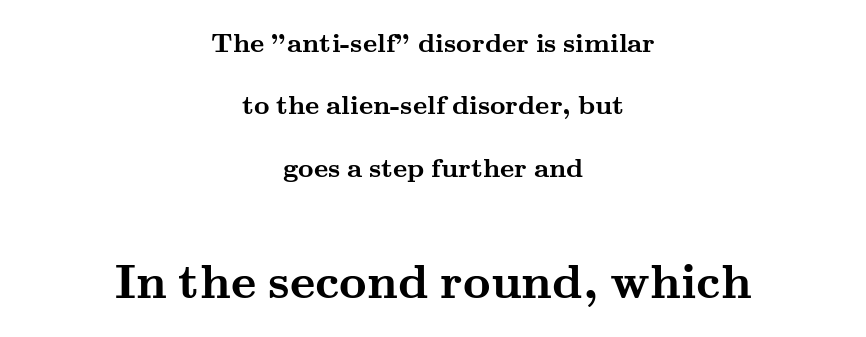
Spacing between characters is what you'd get straight out of the box. Has an underline been added? It has not. In CSS terms this would be text-align: center. The font is running at its bold setting.
